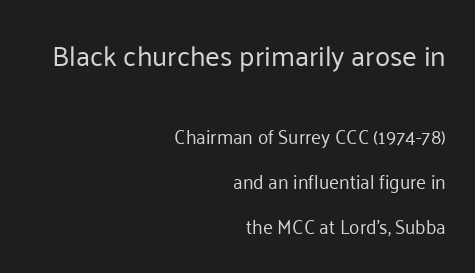
Between one letter and the next there's only the usual sliver of space. Bare-footed words on every line. Looks like regular typesetting: each glyph gets only the width it needs. Look at the bottom of the vertical strokes: they stop flat, with no serifs. Which chunk is bigger? The first one — the top block dwarfs the bottom.
